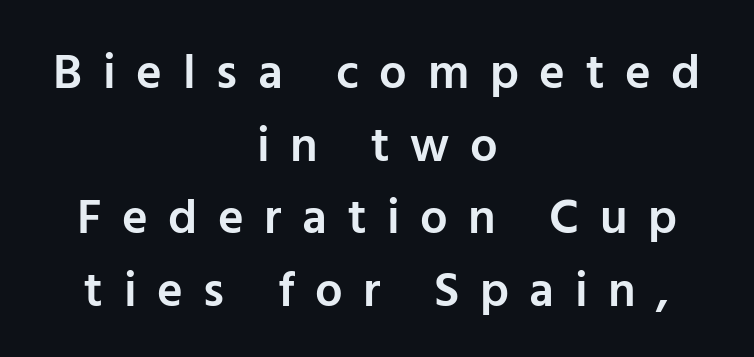
The image shows 49 px semibold sans-serif type, upright; set centered, normal line spacing (1.48x), unusually wide letter spacing (+0.42 em), not underlined; low stroke contrast and a medium x-height.
